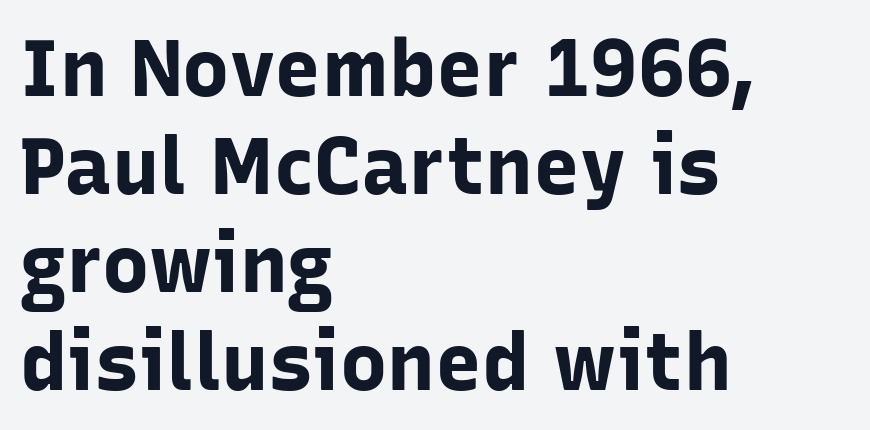
The horizontal fit of the characters is conventional and even. The strip under each line holds only bare page. The typesetting leans heavy: a genuine bold. Note: no serifs on the glyphs. Italic: no, the glyphs are upright roman.
